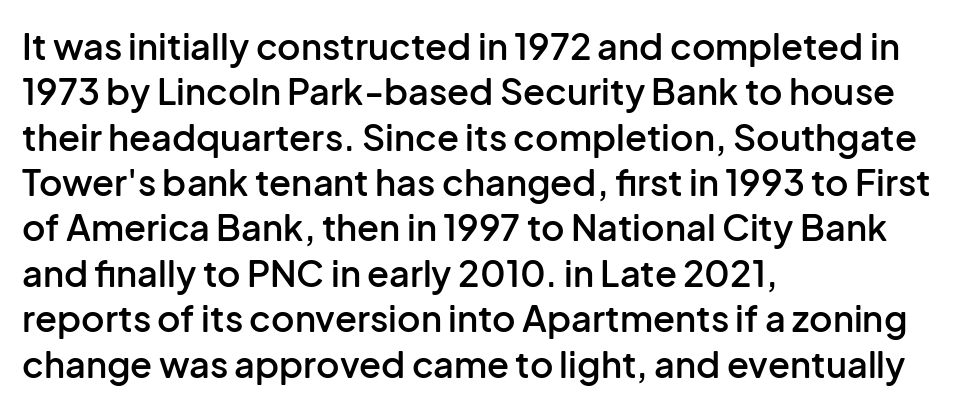
{"serif": "no", "italic": "no", "bold": "semi", "weight": "semibold", "width": "normal", "stroke_contrast": "low", "x_height": "medium", "monospaced": "no", "underline": "no", "align": "left", "line_spacing": "normal", "line_spacing_ratio": 1.26, "letter_spacing": "normal", "letter_spacing_em": 0.0, "glyph_px": 36}
